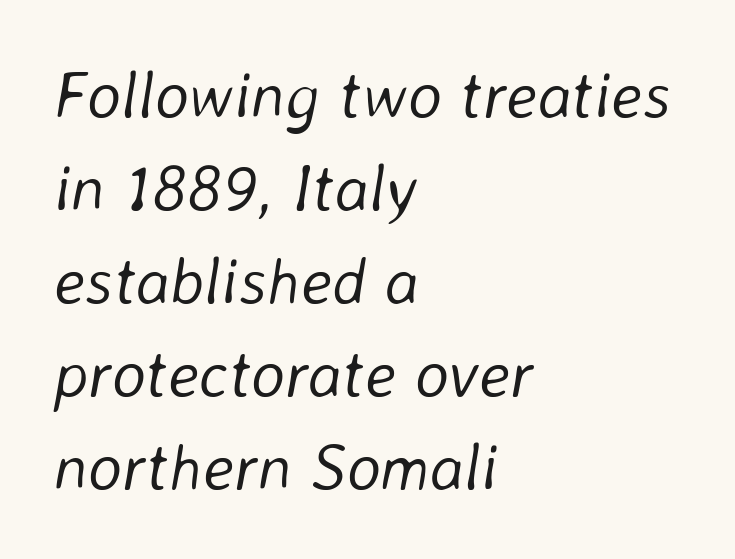
The image shows 65 px light type, italic (leaning right); set left-aligned, normal line spacing (1.43x), normal letter spacing, not underlined; low stroke contrast and a medium x-height.
